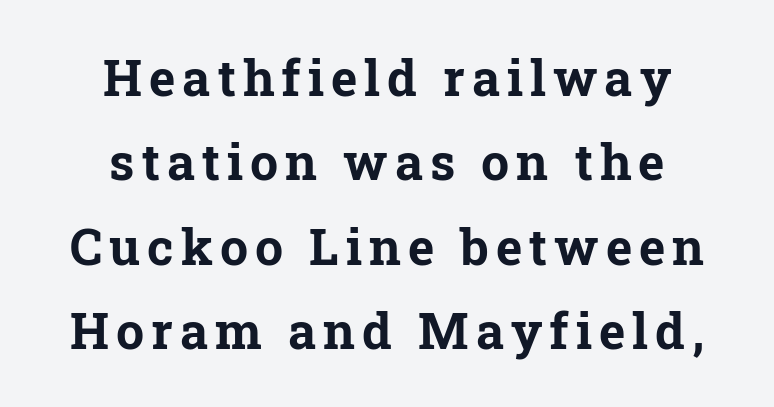
You can tell from the footed stems that serif type was used. Upright lettering throughout. Character widths vary here, with narrow letters taking less room than wide ones. The passage is arranged like a title page — every line centered.
